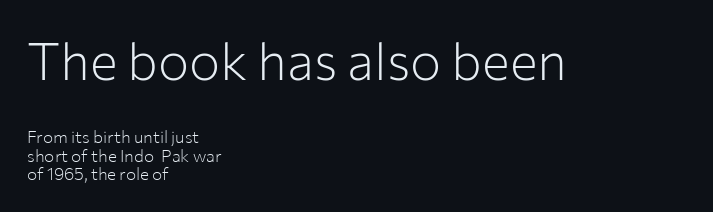
The image shows 52 px light sans-serif type, upright; set left-aligned, tight line spacing (1.09x), normal letter spacing, not underlined; the first (top) block is 3.06x larger; low stroke contrast and a medium x-height.
